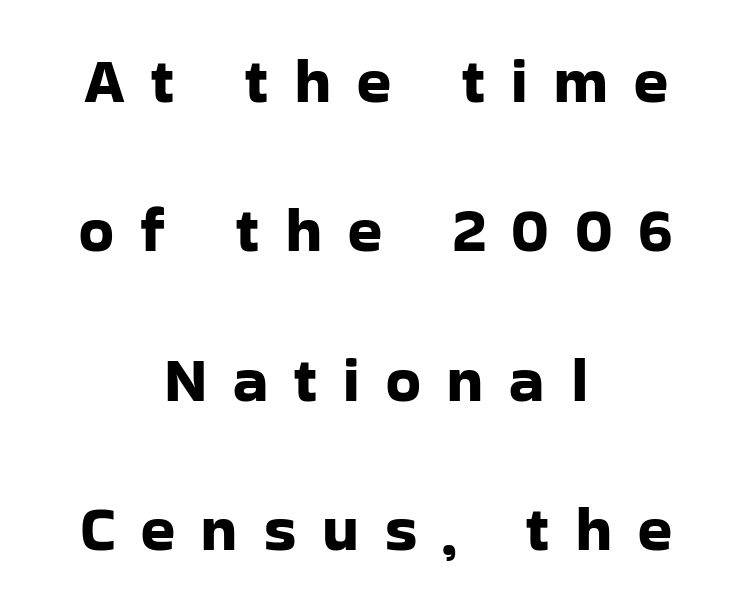
The image shows 63 px sans-serif type, upright; set centered, loose line spacing (2.37x), unusually wide letter spacing (+0.41 em), not underlined; low stroke contrast and a medium x-height.
